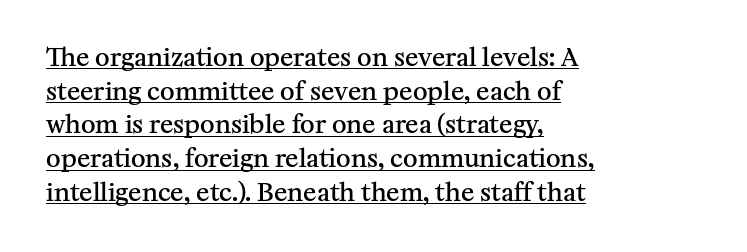
This rendering uses left alignment, leaving the right contour irregular. A fair bit of extra ink — the face is semibold, not bold. Every stem runs plumb, perpendicular to the baseline. Vertical spacing — default. Descenders here cross a horizontal rule under the line.
